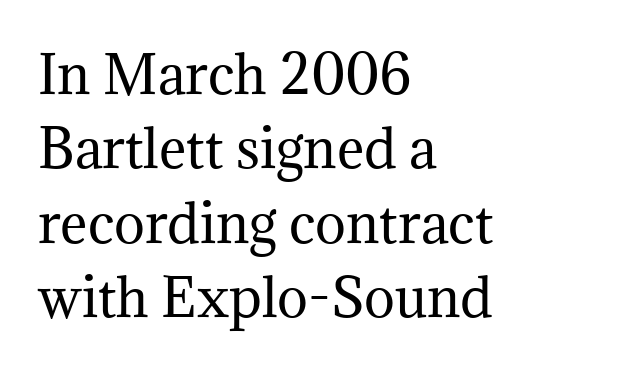
Reading down the block, your eye returns to a fixed left position each line. Baseline-to-baseline distance is the conventional proportion of letter height. Tracking here is standard; glyphs follow each other at the usual distance. Does the lettering tilt? It doesn't — this is upright. The face used here is proportionally spaced, like ordinary book or web type. Words float on clear page, feet unadorned.
